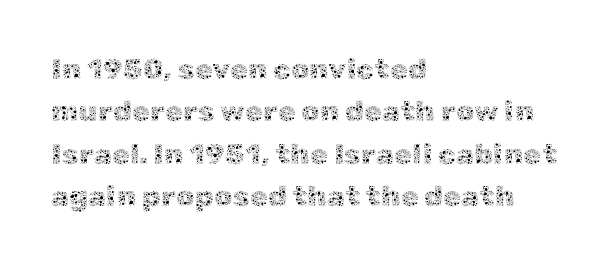
The image shows 29 px thin type, upright; set left-aligned, normal line spacing (1.46x), normal letter spacing, not underlined; a medium x-height.
